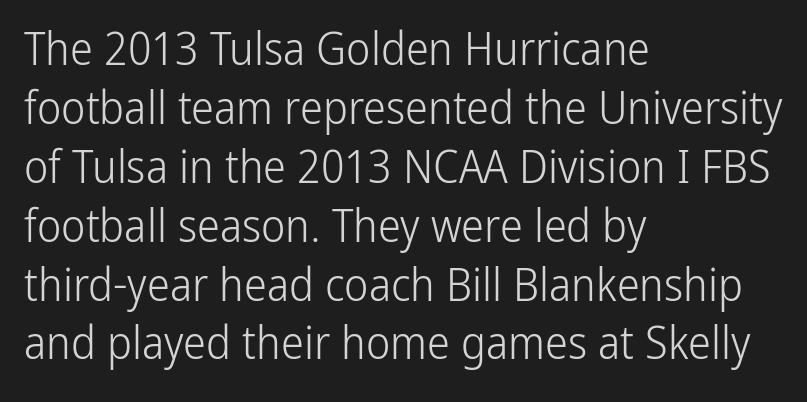
{"serif": "no", "italic": "no", "bold": "no", "weight": "light", "width": "condensed", "stroke_contrast": "low", "x_height": "medium", "monospaced": "no", "underline": "no", "align": "left", "line_spacing": "normal", "line_spacing_ratio": 1.28, "letter_spacing": "normal", "letter_spacing_em": 0.0, "glyph_px": 46}
